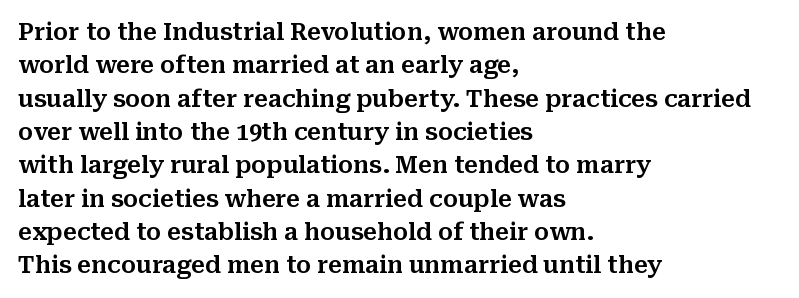
The rendering uses a moderate line-height, typical for paragraphs. These lines were composed using upright roman letters. The gaps between neighbouring characters are ordinary and unremarkable. Has an underline been added? It has not. Line starts are locked; line ends wander.
